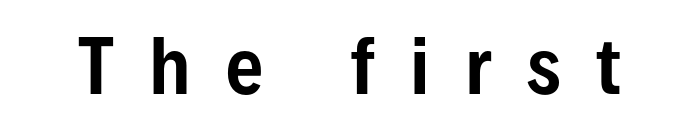
The image shows 73 px condensed sans-serif type, upright; set unusually wide letter spacing (+0.49 em), not underlined; low stroke contrast and a medium x-height.
